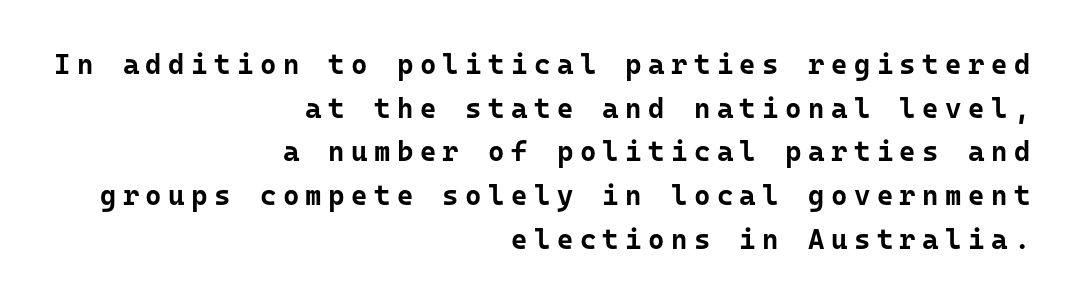
The image shows 28 px bold sans-serif type, upright, monospaced; set right-aligned, normal line spacing (1.56x), unusually wide letter spacing (+0.23 em), not underlined; low stroke contrast and a medium x-height.
